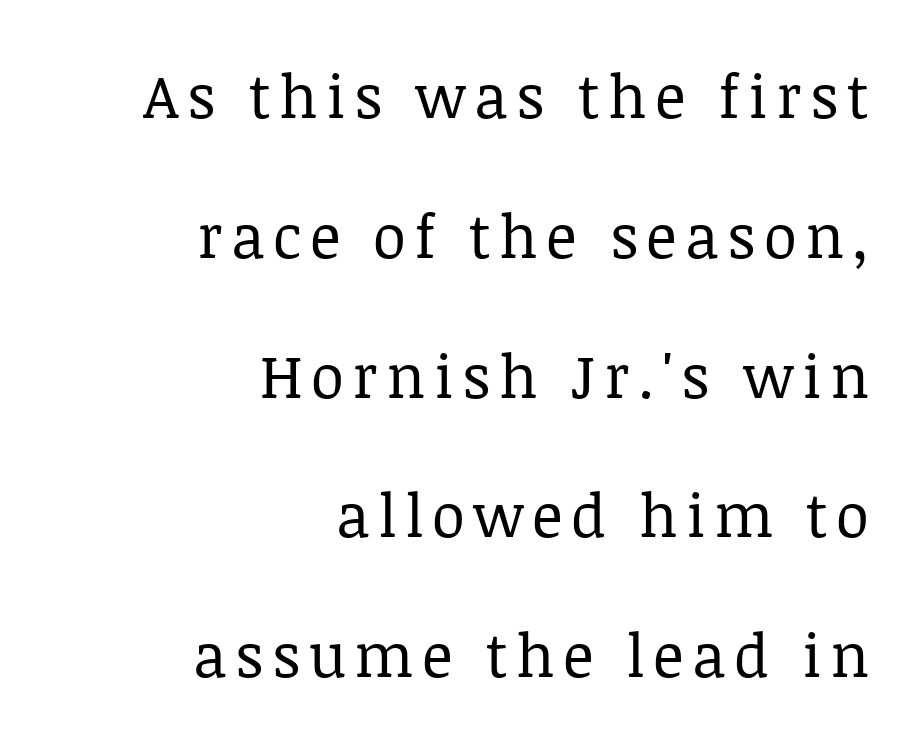
Q: Is the text bold? A: No.
Q: Is the text italic (slanted)? A: No, it is upright.
Q: Is the typeface a serif or a sans-serif typeface? A: Serif.
Q: Is the text underlined? A: No.
Q: How is the paragraph aligned? A: Right-aligned.
Q: Is the spacing between lines tight, normal or loose? A: Loose.
Q: Width (condensed, normal, or wide)? A: Normal.
Q: Stroke contrast? A: Low.
Q: x-height? A: Large.
Q: Monospaced? A: No.
